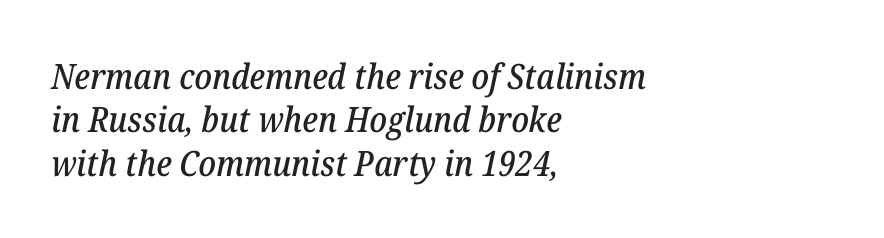
{"serif": "yes", "italic": "yes", "lean": "right", "slant_degrees": 12, "width": "normal", "stroke_contrast": "low", "x_height": "medium", "monospaced": "no", "underline": "no", "align": "left", "line_spacing_ratio": 1.24, "letter_spacing": "normal", "letter_spacing_em": 0.0, "glyph_px": 35}
